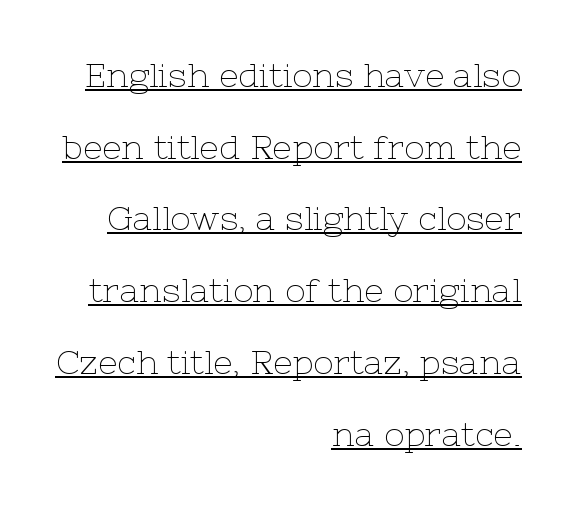
Q: Is the text bold? A: No.
Q: Is the text italic (slanted)? A: No, it is upright.
Q: Is the typeface a serif or a sans-serif typeface? A: Serif.
Q: Is the text underlined? A: Yes.
Q: How is the paragraph aligned? A: Right-aligned.
Q: Is the spacing between letters normal or unusually wide? A: Normal.
Q: Is the spacing between lines tight, normal or loose? A: Loose.
Q: Width (condensed, normal, or wide)? A: Normal.
Q: Stroke contrast? A: Low.
Q: x-height? A: Medium.
Q: Monospaced? A: No.
